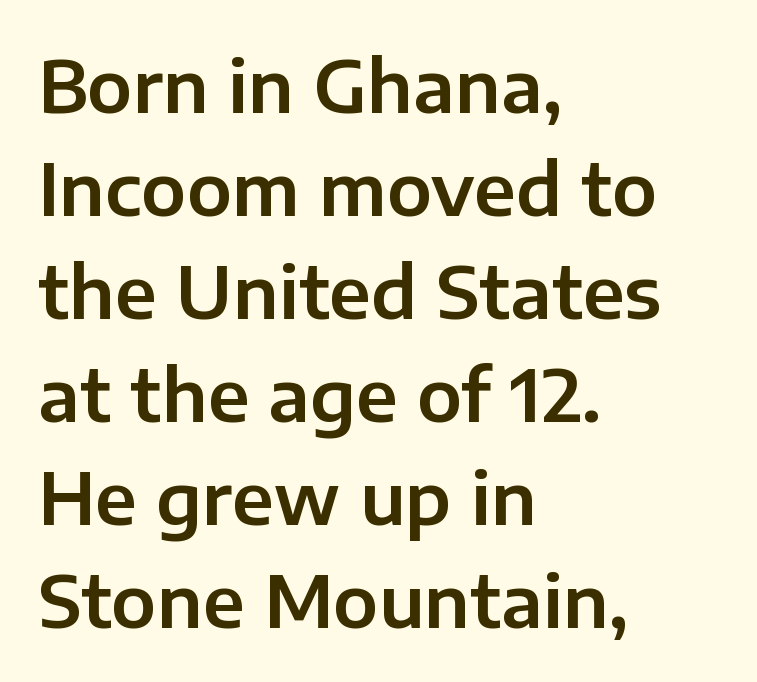
Q: Is the text italic (slanted)? A: No, it is upright.
Q: Is the typeface a serif or a sans-serif typeface? A: Sans-serif.
Q: Is the text underlined? A: No.
Q: How is the paragraph aligned? A: Left-aligned.
Q: Is the spacing between letters normal or unusually wide? A: Normal.
Q: Is the spacing between lines tight, normal or loose? A: Normal.
Q: Width (condensed, normal, or wide)? A: Normal.
Q: Stroke contrast? A: Low.
Q: x-height? A: Medium.
Q: Monospaced? A: No.
